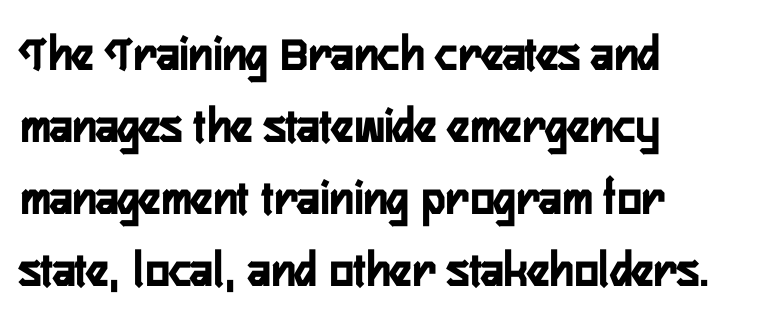
The image shows 51 px semibold, condensed sans-serif type, upright; set left-aligned, normal line spacing (1.41x), normal letter spacing, not underlined; low stroke contrast and a medium x-height.
